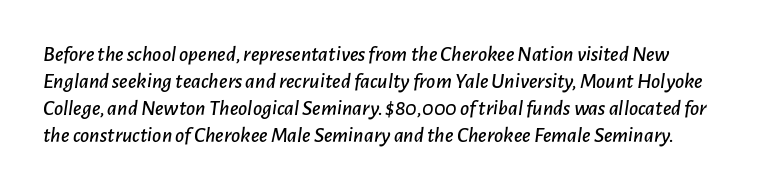
{"italic": "yes", "lean": "right", "slant_degrees": 7, "underline": "no", "line_spacing_ratio": 1.22, "letter_spacing": "normal", "letter_spacing_em": 0.0, "glyph_px": 22}
